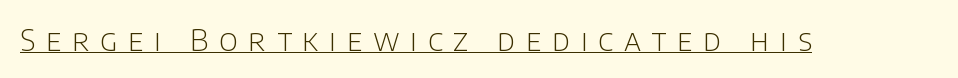
{"serif": "no", "italic": "no", "bold": "no", "weight": "light", "width": "normal", "stroke_contrast": "low", "x_height": "large", "monospaced": "no", "underline": "yes", "letter_spacing": "wide", "letter_spacing_em": 0.36, "glyph_px": 30}
